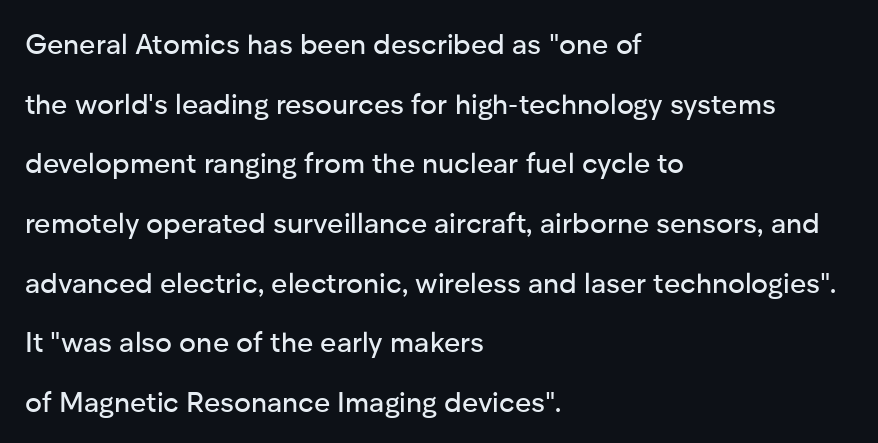
The image shows 28 px sans-serif type, upright; set left-aligned, loose line spacing (2.13x), normal letter spacing, not underlined; low stroke contrast and a medium x-height.
